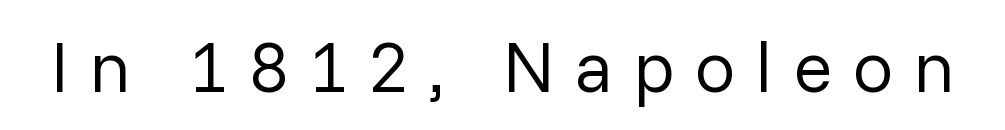
The image shows 73 px regular-weight sans-serif type, upright; set unusually wide letter spacing (+0.27 em), not underlined; low stroke contrast and a medium x-height.
